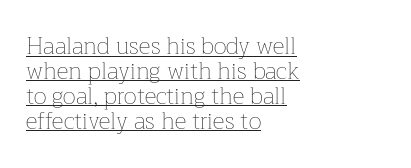
Nothing unusual about the tracking: characters are spaced as the font intends. Notice how a bar underscores the lettering throughout. These glyphs show unthickened strokes, regular width or finer. This sample trades vertical openness for compactness between lines. The typesetter chose a ragged-right arrangement here. The type sits square on the baseline with zero lean.
